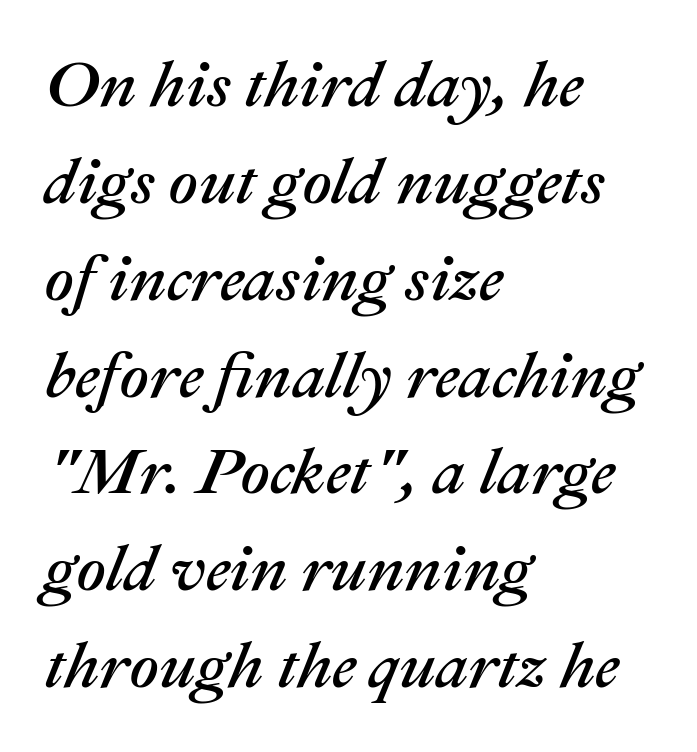
Glance below the letters and you will spot only blank space. Is this a fixed-width face? No — the glyphs have proportional, varying widths. The passage shown has conventional tracking throughout. Line starts are locked; line ends wander. Leading: standard. You can tell it's italic because the verticals aren't actually vertical.
